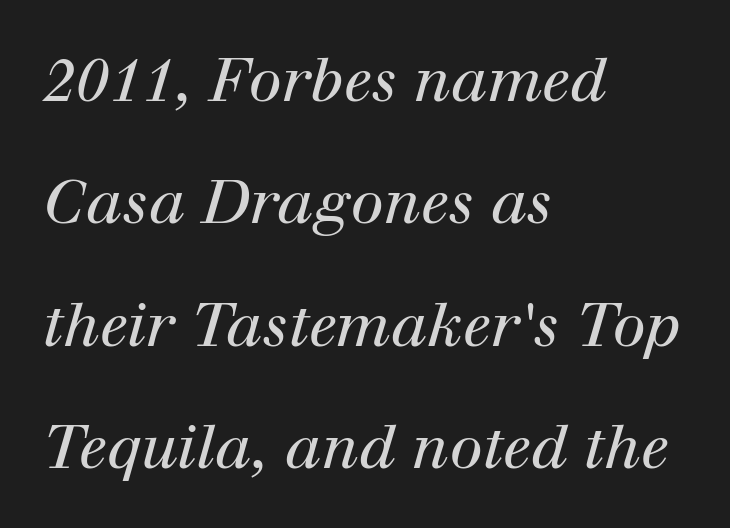
{"serif": "yes", "italic": "yes", "lean": "right", "slant_degrees": 12, "bold": "no", "weight": "regular", "width": "normal", "stroke_contrast": "high", "x_height": "medium", "monospaced": "no", "underline": "no", "align": "left", "line_spacing": "loose", "line_spacing_ratio": 2.04, "letter_spacing": "normal", "letter_spacing_em": 0.0, "glyph_px": 60}
